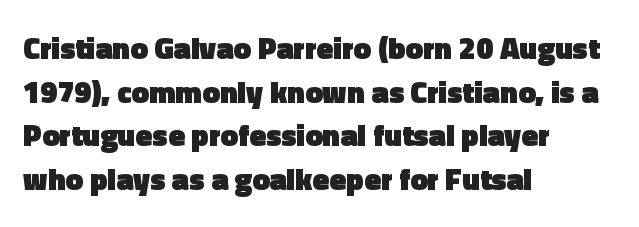
The passage shown is typed in a proportional face where columns would drift. Whoever set this chose a conventional vertical rhythm. I'd describe the lettering as bold — thick and assertive. A roman cut, with each character standing at attention. Standard letterfit; no display-style spreading of the glyphs.
